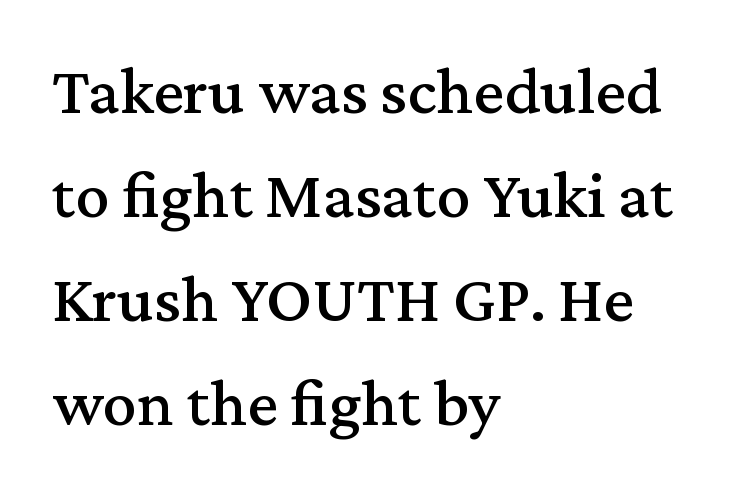
The text block is weighted toward the left margin, trailing off unevenly rightward. This is the regular roman posture of the typeface. Quick note: underline off. Horizontal bands of white between lines are of average thickness. This is serif lettering, the kind often seen in printed books.
